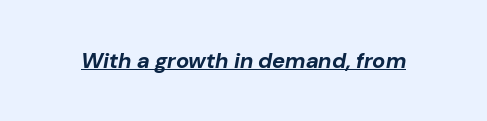
You'd pick this weight for a headline — it's a proper bold. The whole block is typeset with a tilt. These characters rest on top of a visible drawn line. What stands out about the letter spacing? Nothing — it is the standard amount.
